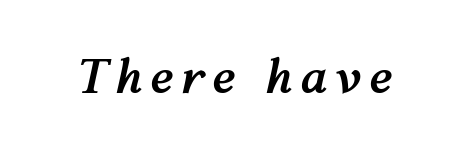
Q: Is the text bold? A: Yes.
Q: Is the text italic (slanted)? A: Yes, it leans right by about 12 degrees.
Q: Is the text underlined? A: No.
Q: Width (condensed, normal, or wide)? A: Normal.
Q: Stroke contrast? A: Medium.
Q: x-height? A: Medium.
Q: Monospaced? A: No.
